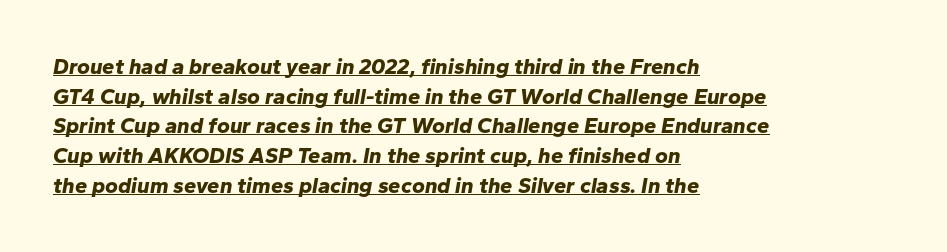
The image shows 22 px bold type, italic (leaning right); set left-aligned, normal line spacing (1.35x), normal letter spacing, underlined.
